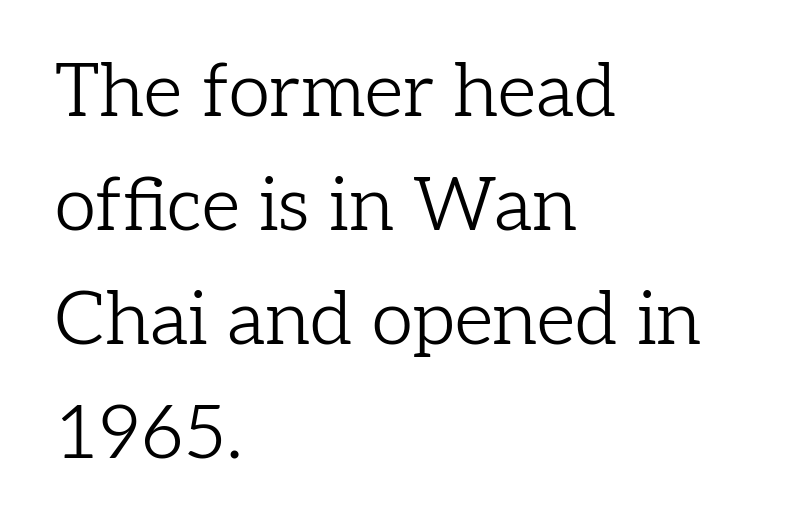
{"serif": "yes", "italic": "no", "bold": "no", "weight": "light", "width": "normal", "stroke_contrast": "low", "x_height": "medium", "monospaced": "no", "underline": "no", "align": "left", "line_spacing": "normal", "line_spacing_ratio": 1.52, "letter_spacing": "normal", "letter_spacing_em": 0.0, "glyph_px": 75}
